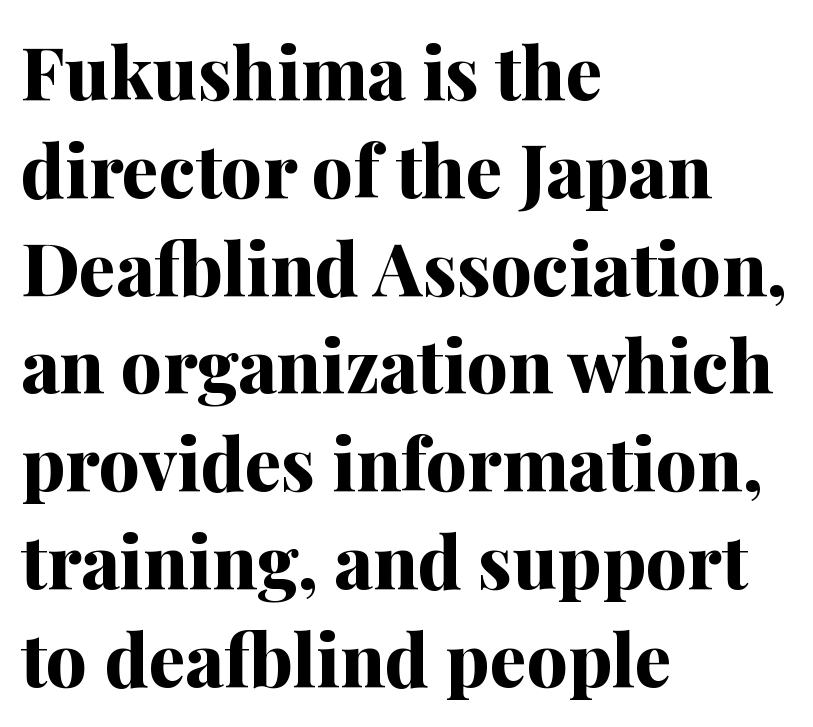
Type style note: has serifs. This sample keeps an unexceptional amount of space between lines. Typographic density is high because the face is bold. The lettering holds an erect, upright posture throughout. The space beneath each line is pristine and unruled.
